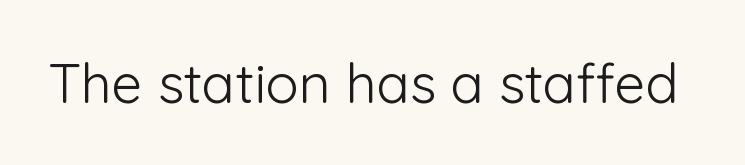
{"serif": "no", "italic": "no", "bold": "no", "weight": "light", "width": "normal", "stroke_contrast": "low", "x_height": "medium", "monospaced": "no", "underline": "no", "letter_spacing": "normal", "letter_spacing_em": 0.0, "glyph_px": 55}
